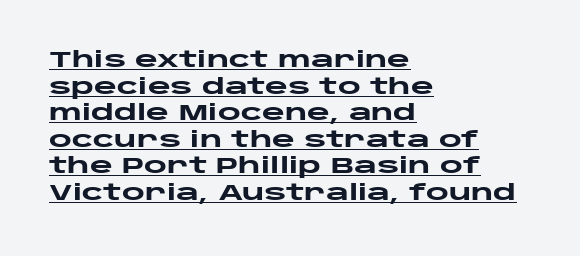
{"italic": "no", "bold": "yes", "underline": "yes", "align": "left", "line_spacing_ratio": 1.21, "letter_spacing": "normal", "letter_spacing_em": 0.0, "glyph_px": 22}
